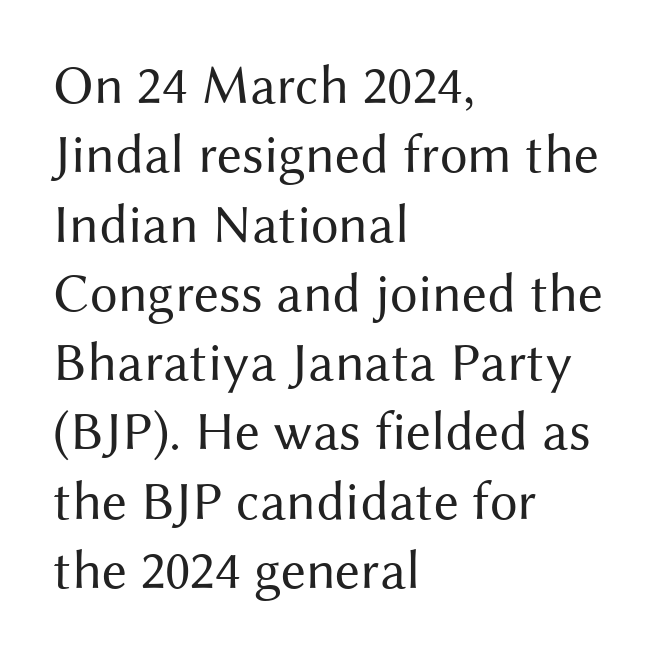
The rendering shows plain stroke endings on the letterforms — a sans-serif design. The weight would be labelled regular, book, light, or lighter still. This is roman type, the default non-slanted kind. The ragged edge is on the right, which tells us the setting is flush left.
